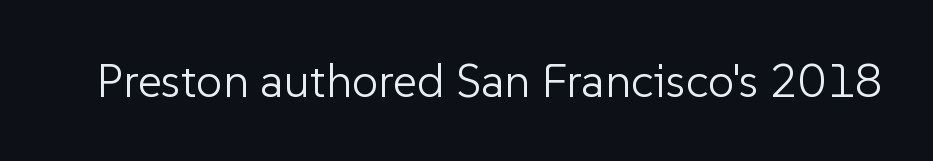
Classification — sans serif. These lines keep a tight, regular rhythm from letter to letter. Note the varied advance widths — an 'i' is clearly narrower than an 'm'. Nope, not italic — everything's standing straight.
